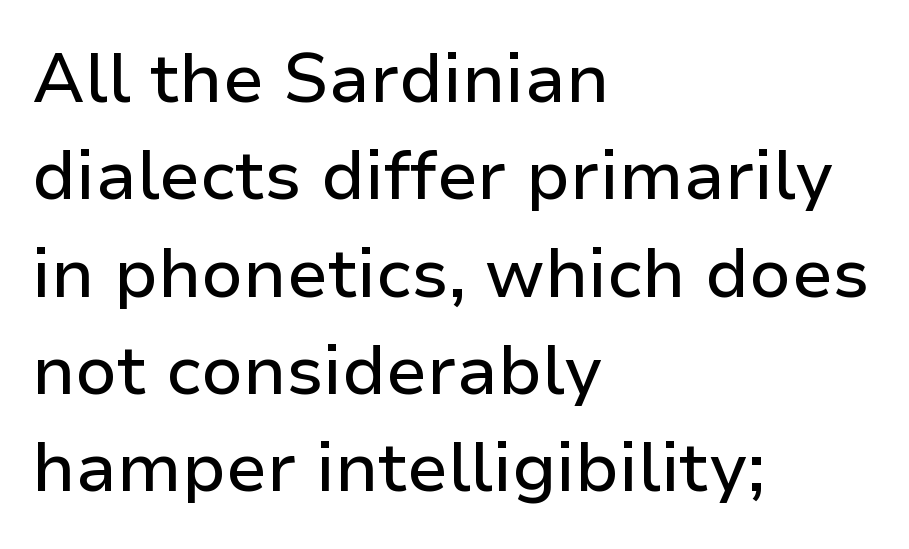
The image shows 69 px sans-serif type, upright; set left-aligned, normal line spacing (1.41x), normal letter spacing, not underlined; low stroke contrast and a medium x-height.
